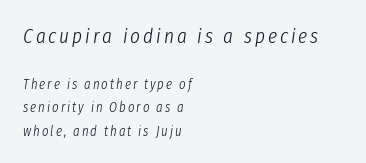
Q: Is the text bold? A: No.
Q: Is the text italic (slanted)? A: Yes, it leans right by about 8 degrees.
Q: Is the text underlined? A: No.
Q: How is the paragraph aligned? A: Left-aligned.
Q: Is the spacing between lines tight, normal or loose? A: Normal.
Q: Which block of text is set in a larger size, the first (top) or the second (bottom)? A: The first (top) one.
